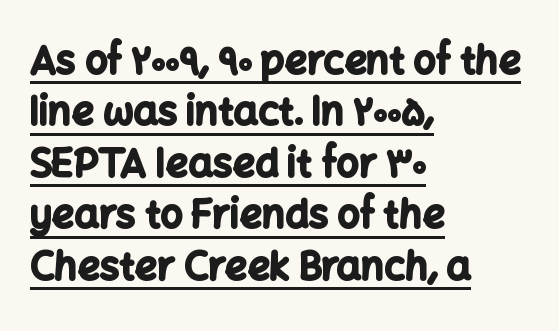
Q: Is the text bold? A: Yes.
Q: Is the text italic (slanted)? A: No, it is upright.
Q: Is the typeface a serif or a sans-serif typeface? A: Sans-serif.
Q: Is the text underlined? A: Yes.
Q: How is the paragraph aligned? A: Left-aligned.
Q: Is the spacing between letters normal or unusually wide? A: Normal.
Q: Is the spacing between lines tight, normal or loose? A: Normal.
Q: Width (condensed, normal, or wide)? A: Normal.
Q: Stroke contrast? A: Low.
Q: x-height? A: Medium.
Q: Monospaced? A: No.
